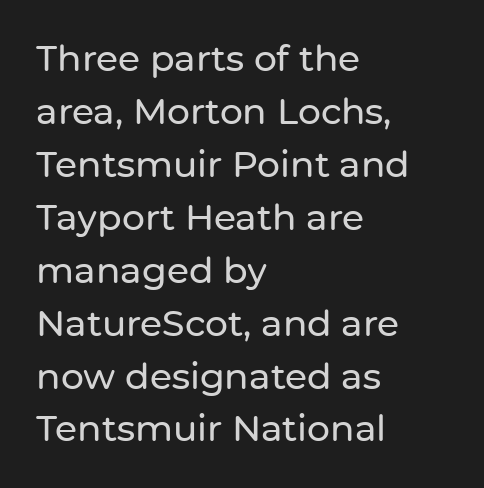
The image shows 36 px sans-serif type, upright; set left-aligned, normal line spacing (1.47x), normal letter spacing, not underlined; low stroke contrast and a medium x-height.
